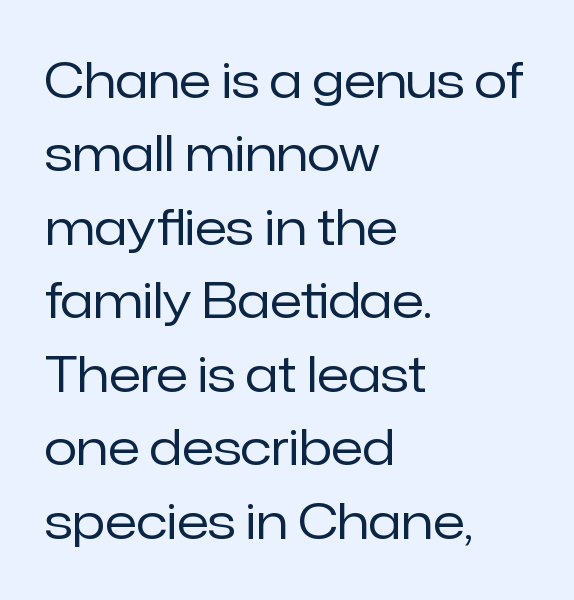
The image shows 48 px regular-weight sans-serif type, upright; set left-aligned, normal line spacing (1.53x), normal letter spacing, not underlined; low stroke contrast and a medium x-height.
